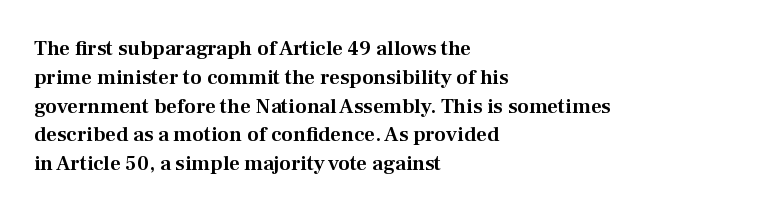
{"italic": "no", "underline": "no", "align": "left", "line_spacing": "normal", "line_spacing_ratio": 1.37, "letter_spacing": "normal", "letter_spacing_em": 0.0, "glyph_px": 21}
